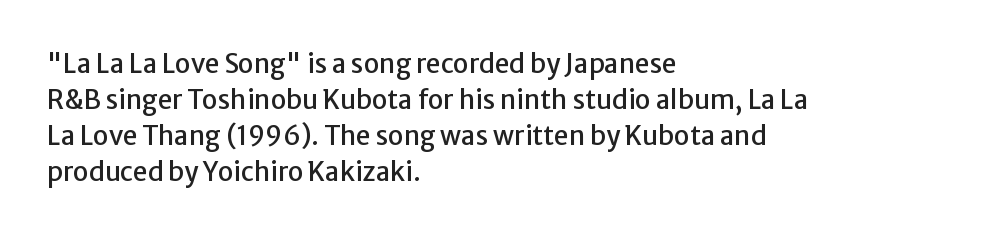
{"italic": "no", "underline": "no", "align": "left", "line_spacing": "normal", "line_spacing_ratio": 1.39, "letter_spacing": "normal", "letter_spacing_em": 0.0, "glyph_px": 26}
